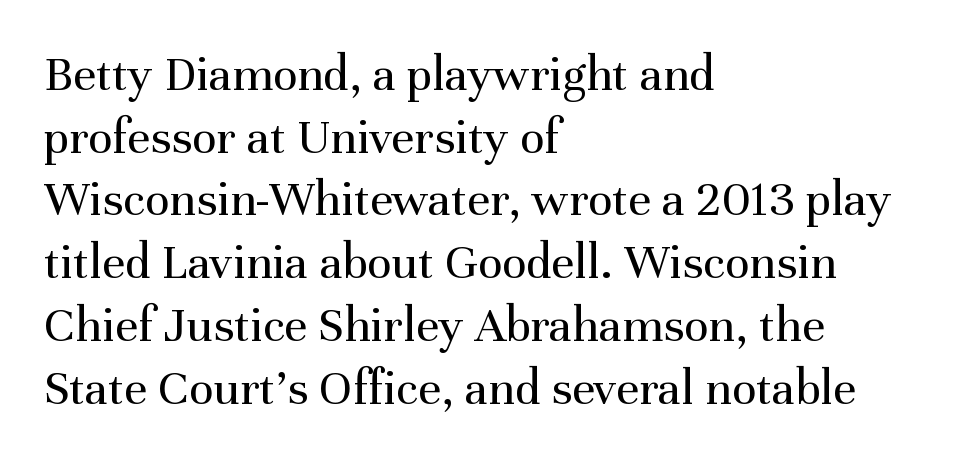
Q: Is the text bold? A: No.
Q: Is the text italic (slanted)? A: No, it is upright.
Q: Is the typeface a serif or a sans-serif typeface? A: Serif.
Q: Is the text underlined? A: No.
Q: How is the paragraph aligned? A: Left-aligned.
Q: Is the spacing between letters normal or unusually wide? A: Normal.
Q: Width (condensed, normal, or wide)? A: Normal.
Q: Stroke contrast? A: Medium.
Q: x-height? A: Medium.
Q: Monospaced? A: No.
